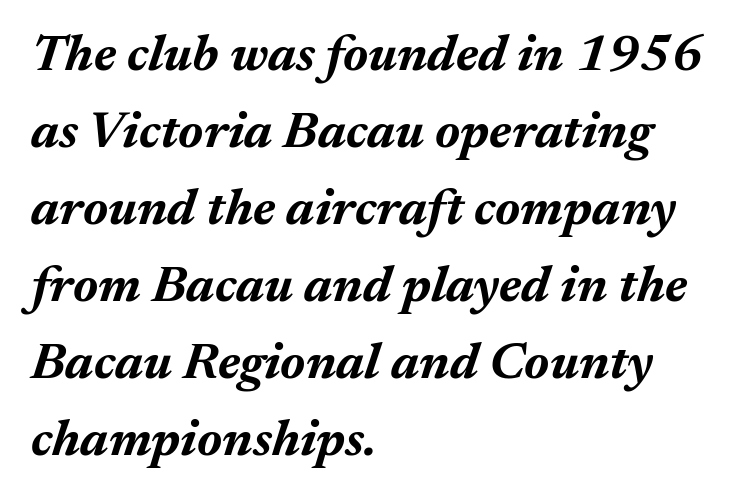
The image shows 52 px bold type, italic (leaning right); set left-aligned, normal line spacing (1.48x), normal letter spacing, not underlined; medium stroke contrast and a medium x-height.
